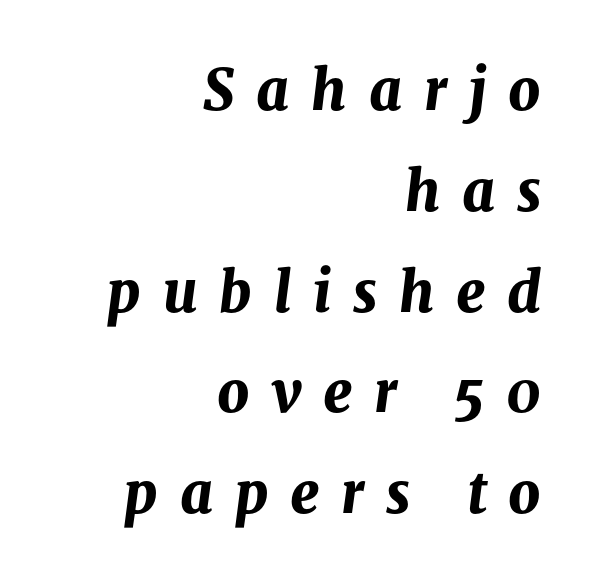
The image shows 56 px bold type, italic (leaning right); set right-aligned, line spacing 1.8x, unusually wide letter spacing (+0.39 em), not underlined; medium stroke contrast and a medium x-height.
